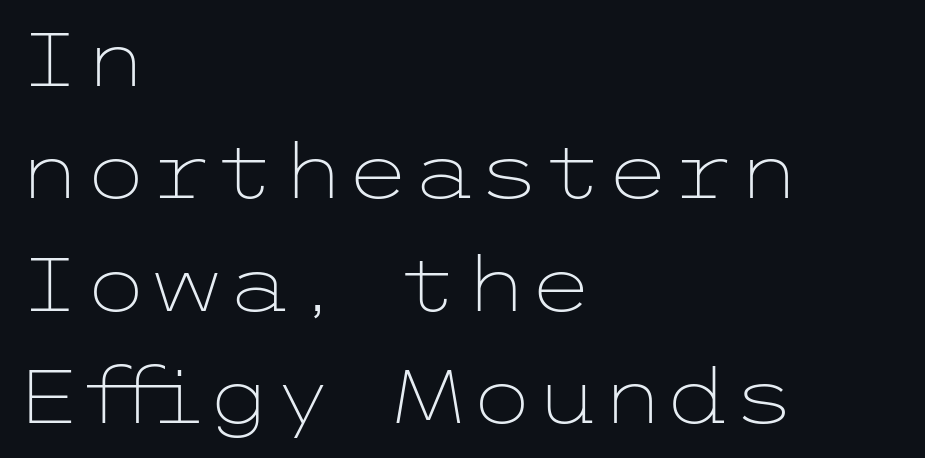
Q: Is the text bold? A: No.
Q: Is the text italic (slanted)? A: No, it is upright.
Q: Is the typeface a serif or a sans-serif typeface? A: Sans-serif.
Q: Is the text underlined? A: No.
Q: How is the paragraph aligned? A: Left-aligned.
Q: Is the spacing between letters normal or unusually wide? A: Normal.
Q: Is the spacing between lines tight, normal or loose? A: Normal.
Q: Width (condensed, normal, or wide)? A: Wide.
Q: Stroke contrast? A: Low.
Q: x-height? A: Medium.
